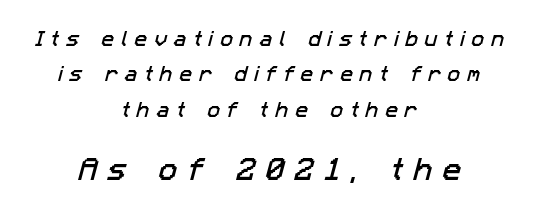
{"underline": "no", "align": "center", "line_spacing": "loose", "line_spacing_ratio": 2.08, "letter_spacing": "wide", "letter_spacing_em": 0.41, "larger_block": "second", "size_ratio": 1.47, "glyph_px": 25}
